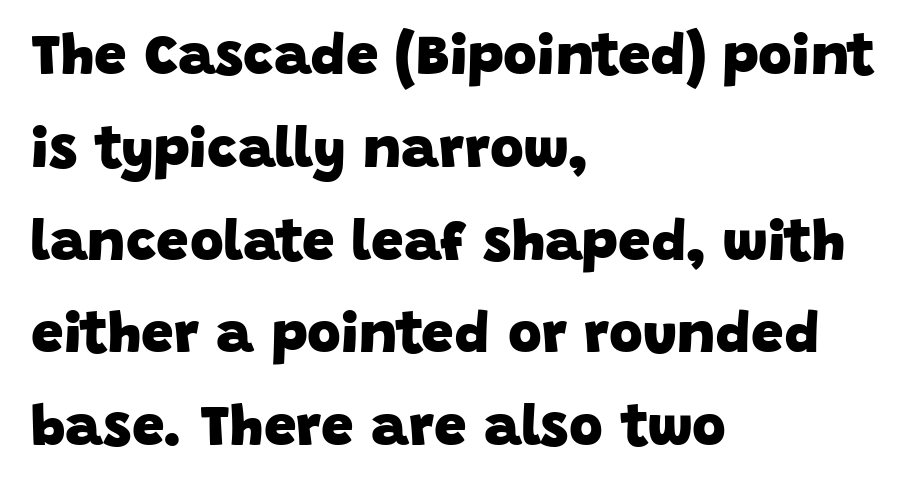
The image shows 58 px heavy sans-serif type; set left-aligned, normal line spacing (1.6x), normal letter spacing, not underlined; low stroke contrast and a large x-height.
